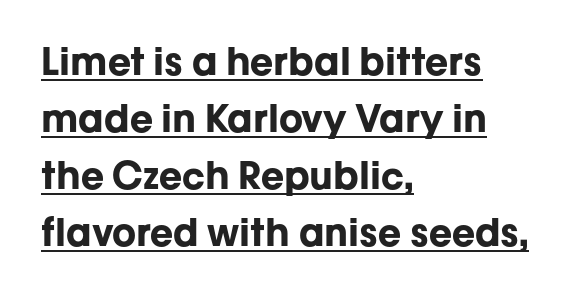
{"serif": "no", "italic": "no", "bold": "yes", "weight": "bold", "width": "normal", "stroke_contrast": "low", "x_height": "medium", "monospaced": "no", "underline": "yes", "align": "left", "line_spacing": "normal", "line_spacing_ratio": 1.5, "letter_spacing": "normal", "letter_spacing_em": 0.0, "glyph_px": 38}
